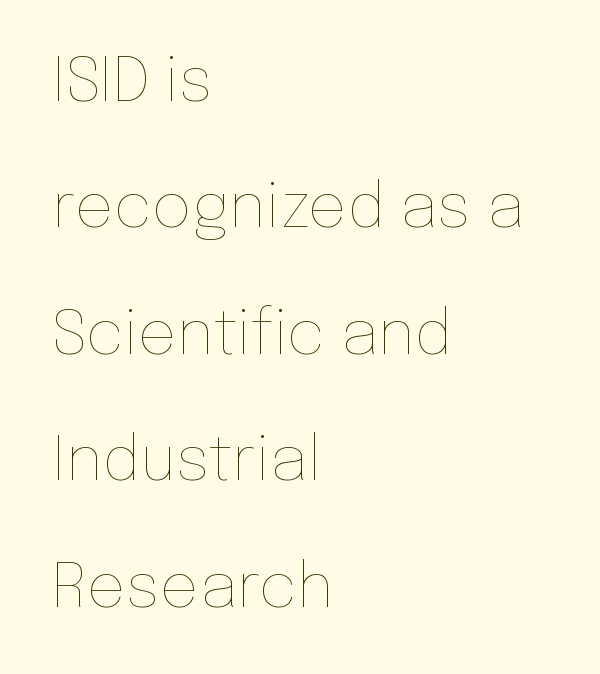
{"italic": "no", "bold": "no", "weight": "thin", "width": "normal", "stroke_contrast": "low", "x_height": "medium", "monospaced": "no", "underline": "no", "align": "left", "line_spacing": "loose", "line_spacing_ratio": 2.04, "letter_spacing": "normal", "letter_spacing_em": 0.0, "glyph_px": 62}
